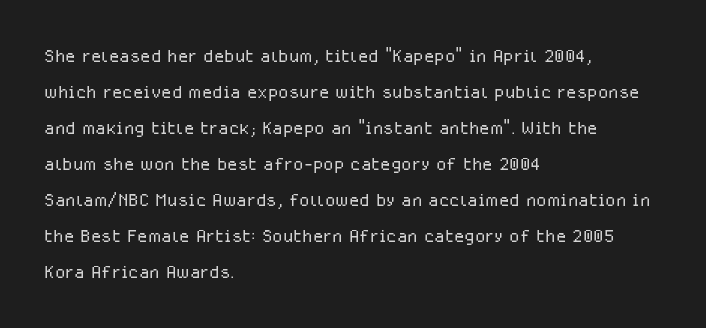
Q: Is the text bold? A: No.
Q: Is the text italic (slanted)? A: No, it is upright.
Q: Is the text underlined? A: No.
Q: How is the paragraph aligned? A: Left-aligned.
Q: Is the spacing between letters normal or unusually wide? A: Normal.
Q: Is the spacing between lines tight, normal or loose? A: Normal.
